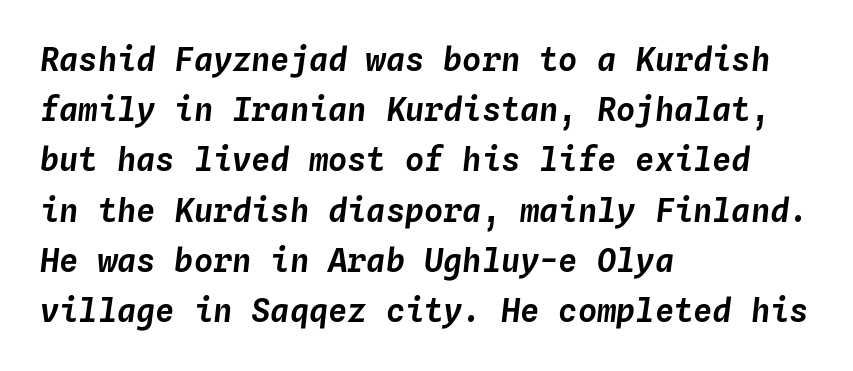
Q: Is the text italic (slanted)? A: Yes, it leans right by about 4 degrees.
Q: Is the text underlined? A: No.
Q: How is the paragraph aligned? A: Left-aligned.
Q: Is the spacing between letters normal or unusually wide? A: Normal.
Q: Is the spacing between lines tight, normal or loose? A: Normal.
Q: Width (condensed, normal, or wide)? A: Normal.
Q: Stroke contrast? A: Low.
Q: x-height? A: Medium.
Q: Monospaced? A: Yes.
